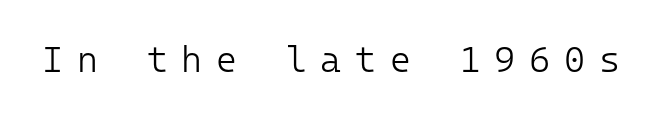
The lettering holds an erect, upright posture throughout. This sample has the even, mechanical cadence of fixed-width lettering. The letters look calm and open, with moderate or lighter stems. Are there feet on the stems? There aren't — it's a sans. Anything drawn beneath the words? Only blank space. The face used here is rendered with a markedly widened letterfit.
